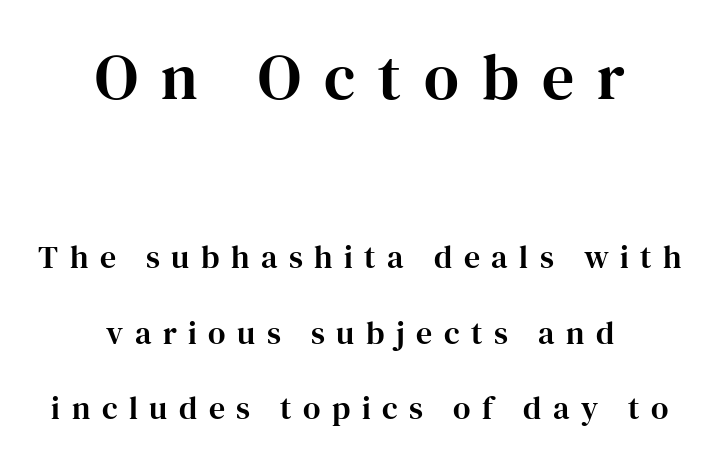
{"serif": "yes", "italic": "no", "width": "normal", "stroke_contrast": "high", "x_height": "medium", "monospaced": "no", "underline": "no", "align": "center", "line_spacing": "loose", "line_spacing_ratio": 2.36, "letter_spacing": "wide", "letter_spacing_em": 0.36, "larger_block": "first", "size_ratio": 2.0, "glyph_px": 64}
